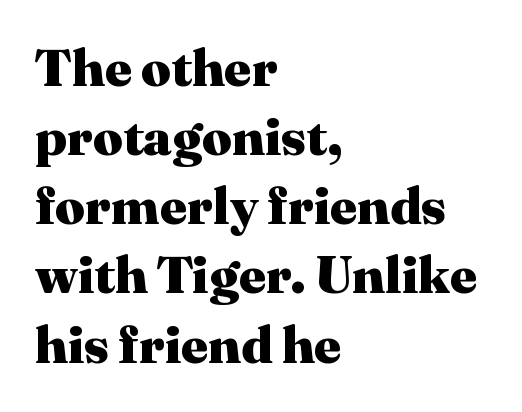
Compared with an ordinary text face, these strokes are far heavier — a full bold. The baseline area is clear. Interline gaps are of average width in this sample. These lines keep a tight, regular rhythm from letter to letter. The typesetter chose a ragged-right arrangement here. Stroke terminals: seriffed.
